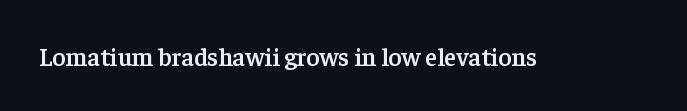
{"italic": "no", "bold": "semi", "underline": "no", "letter_spacing": "normal", "letter_spacing_em": 0.0, "glyph_px": 25}
